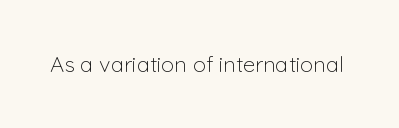
{"italic": "no", "bold": "no", "underline": "no", "letter_spacing": "normal", "letter_spacing_em": 0.0, "glyph_px": 22}
